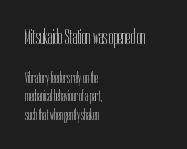
{"italic": "no", "bold": "no", "underline": "no", "align": "left", "line_spacing_ratio": 1.24, "letter_spacing": "normal", "letter_spacing_em": 0.0, "larger_block": "first", "size_ratio": 1.47, "glyph_px": 22}
